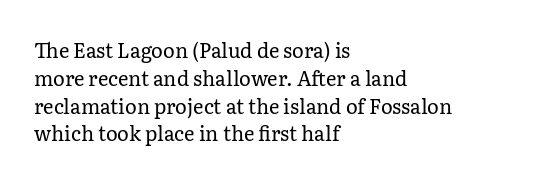
The image shows 20 px text type, upright; set left-aligned, normal line spacing (1.39x), normal letter spacing, not underlined.
